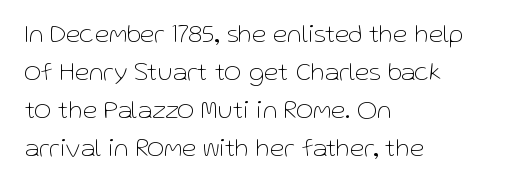
Visually the block forms a straight wall on the left and a jagged coastline on the right. Caption: standard tracking, unaltered. The type sits square on the baseline with zero lean. Weight: not bold — regular or lighter.
